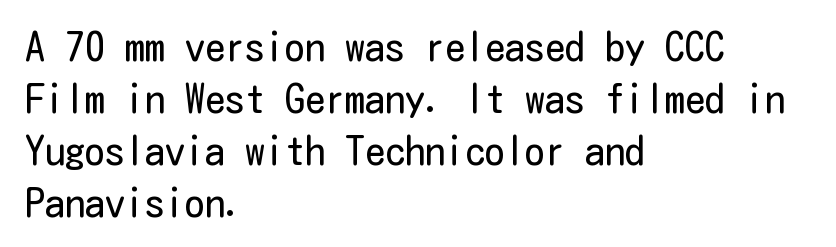
{"serif": "no", "italic": "no", "bold": "no", "weight": "regular", "width": "condensed", "stroke_contrast": "low", "x_height": "medium", "underline": "no", "align": "left", "line_spacing": "normal", "line_spacing_ratio": 1.3, "letter_spacing": "normal", "letter_spacing_em": 0.0, "glyph_px": 40}
